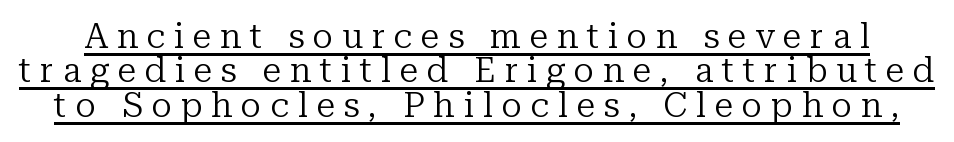
The image shows 34 px regular-weight serif type, upright; set tight line spacing (1.01x), unusually wide letter spacing (+0.26 em), underlined; low stroke contrast and a medium x-height.
